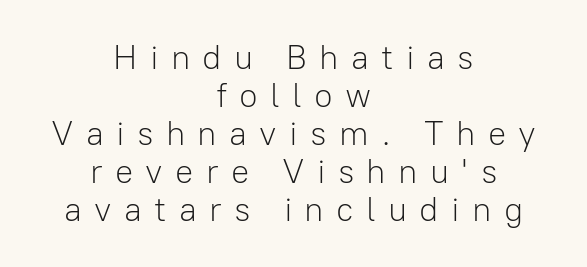
No word sits above an underline. The passage shown is not bold in any degree. Italic? Not at all — the glyphs are vertical. The letters advance in unequal steps, a hallmark of proportional type. A typesetter would call this leading minimal, almost set solid. Does the copy run flush right? No — it is centered line by line.
